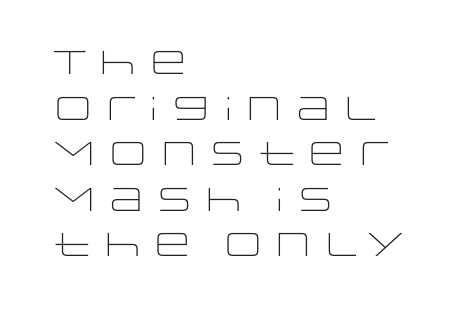
Q: Is the text bold? A: No.
Q: Is the text italic (slanted)? A: No, it is upright.
Q: Is the typeface a serif or a sans-serif typeface? A: Sans-serif.
Q: Is the text underlined? A: No.
Q: How is the paragraph aligned? A: Left-aligned.
Q: Is the spacing between letters normal or unusually wide? A: Normal.
Q: Is the spacing between lines tight, normal or loose? A: Normal.
Q: Width (condensed, normal, or wide)? A: Wide.
Q: Stroke contrast? A: Low.
Q: x-height? A: Large.
Q: Monospaced? A: No.
